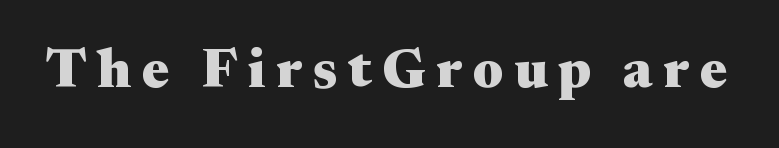
The image shows 55 px heavy, wide serif type, upright; set not underlined; medium stroke contrast and a medium x-height.
